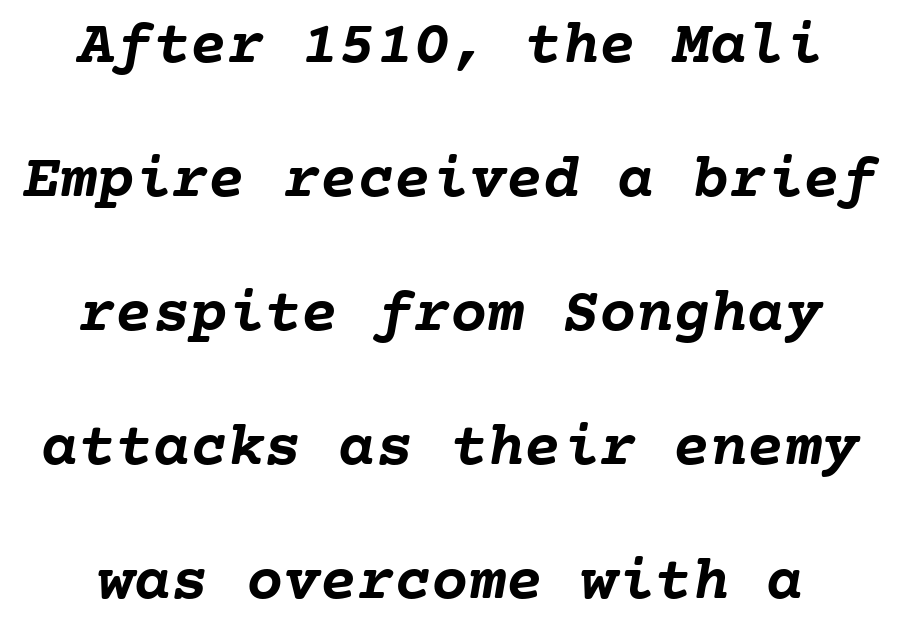
{"bold": "yes", "weight": "semibold", "width": "normal", "stroke_contrast": "low", "x_height": "medium", "monospaced": "yes", "underline": "no", "line_spacing": "loose", "line_spacing_ratio": 2.16, "letter_spacing": "normal", "letter_spacing_em": 0.0, "glyph_px": 62}
